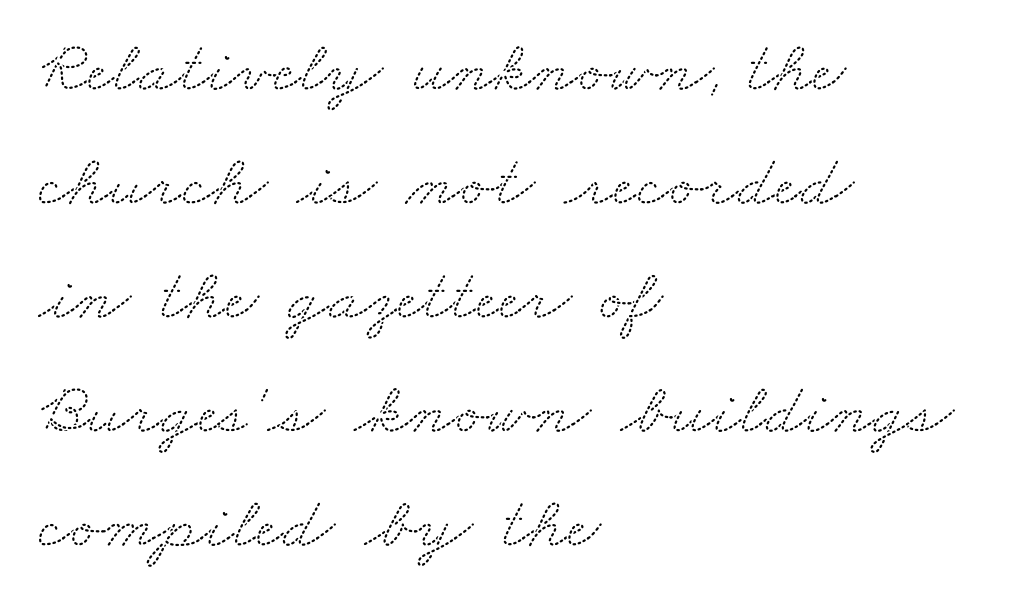
Q: Is the typeface a serif or a sans-serif typeface? A: Serif.
Q: Is the text underlined? A: No.
Q: How is the paragraph aligned? A: Left-aligned.
Q: Is the spacing between letters normal or unusually wide? A: Normal.
Q: Is the spacing between lines tight, normal or loose? A: Normal.
Q: Width (condensed, normal, or wide)? A: Wide.
Q: Stroke contrast? A: Medium.
Q: x-height? A: Small.
Q: Monospaced? A: No.
